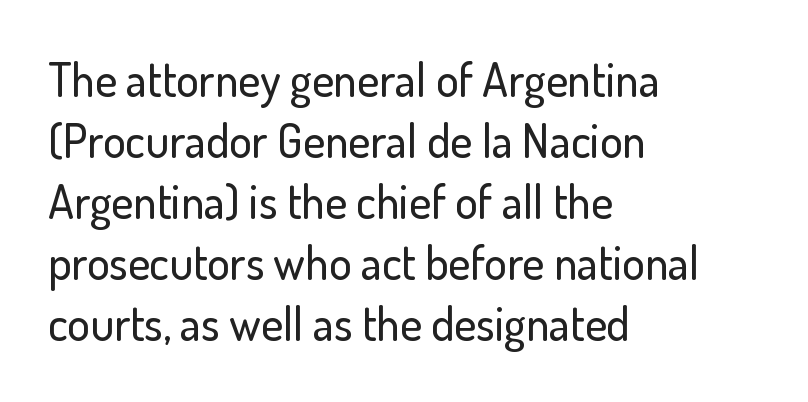
{"serif": "no", "italic": "no", "width": "normal", "stroke_contrast": "low", "x_height": "small", "monospaced": "no", "underline": "no", "align": "left", "line_spacing": "normal", "line_spacing_ratio": 1.3, "letter_spacing": "normal", "letter_spacing_em": 0.0, "glyph_px": 47}
